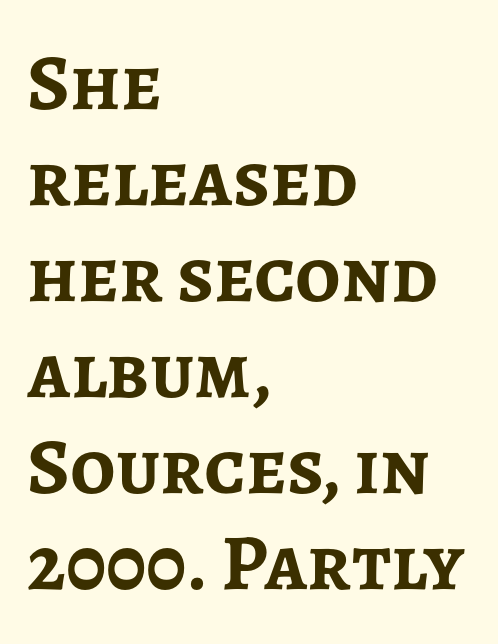
Q: Is the text bold? A: Yes.
Q: Is the text italic (slanted)? A: No, it is upright.
Q: Is the typeface a serif or a sans-serif typeface? A: Sans-serif.
Q: Is the text underlined? A: No.
Q: How is the paragraph aligned? A: Left-aligned.
Q: Is the spacing between letters normal or unusually wide? A: Normal.
Q: Width (condensed, normal, or wide)? A: Normal.
Q: Stroke contrast? A: Low.
Q: x-height? A: Medium.
Q: Monospaced? A: No.
